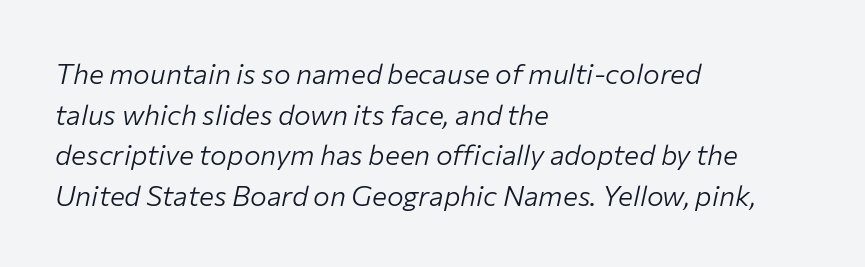
How would I describe the line gaps? Plain and ordinary. Posture: slanted. The characters are drawn with everyday or finer stroke widths. Characters follow at the spacing the type designer built in. Each line starts at the same left margin while the right side varies. The passage shown is typed in a proportional face where columns would drift.
